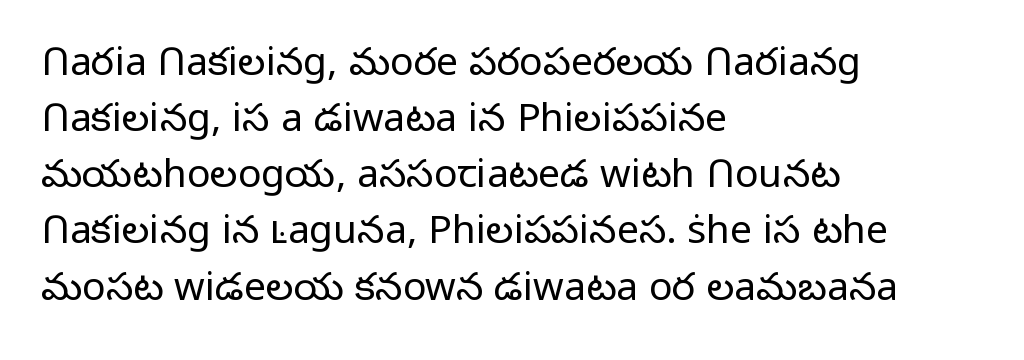
Q: Is the text bold? A: No.
Q: Is the text italic (slanted)? A: No, it is upright.
Q: Is the typeface a serif or a sans-serif typeface? A: Sans-serif.
Q: Is the text underlined? A: No.
Q: How is the paragraph aligned? A: Left-aligned.
Q: Is the spacing between letters normal or unusually wide? A: Normal.
Q: Is the spacing between lines tight, normal or loose? A: Normal.
Q: Width (condensed, normal, or wide)? A: Normal.
Q: Stroke contrast? A: Low.
Q: x-height? A: Medium.
Q: Monospaced? A: No.
